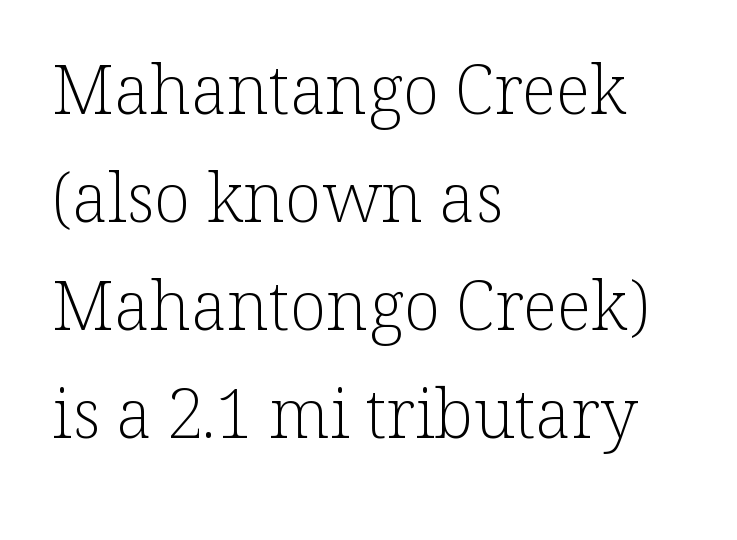
Nope, not italic — everything's standing straight. Quick note: underline off. Font category for this specimen: serif. Students, observe: this is what conventionally led text looks like. No extra tracking has been applied to these lines. Looks like regular typesetting: each glyph gets only the width it needs.
